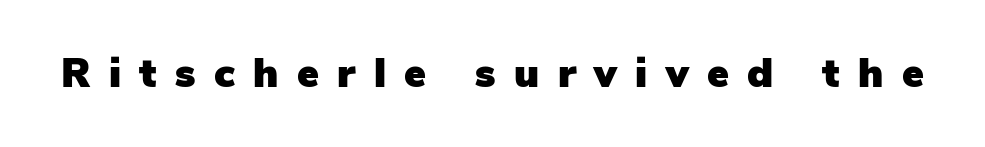
The image shows 41 px sans-serif type, upright; set unusually wide letter spacing (+0.45 em), not underlined; low stroke contrast and a medium x-height.
